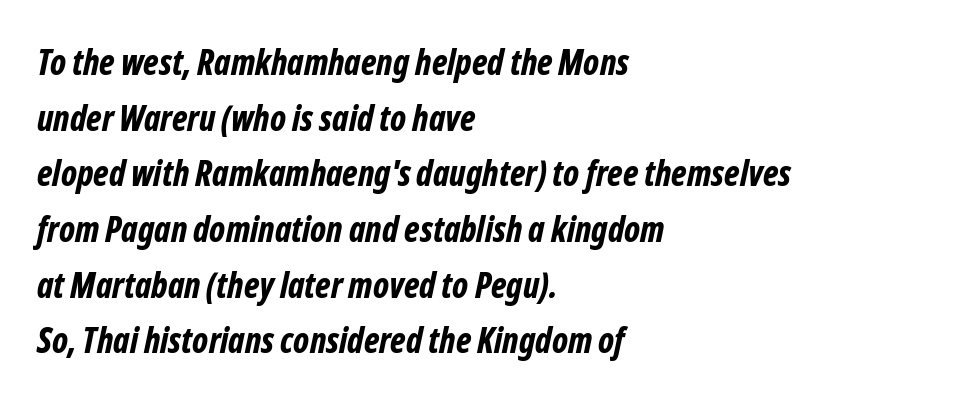
{"italic": "yes", "lean": "right", "slant_degrees": 12, "bold": "yes", "weight": "bold", "width": "condensed", "stroke_contrast": "low", "x_height": "medium", "monospaced": "no", "underline": "no", "align": "left", "line_spacing": "normal", "line_spacing_ratio": 1.59, "letter_spacing": "normal", "letter_spacing_em": 0.0, "glyph_px": 35}
